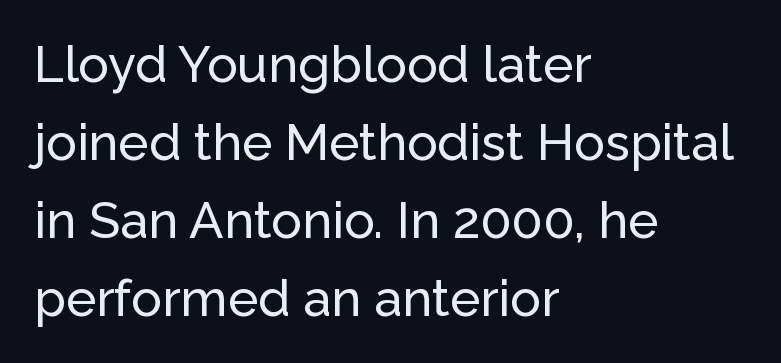
Q: Is the text italic (slanted)? A: No, it is upright.
Q: Is the typeface a serif or a sans-serif typeface? A: Sans-serif.
Q: Is the text underlined? A: No.
Q: How is the paragraph aligned? A: Left-aligned.
Q: Is the spacing between letters normal or unusually wide? A: Normal.
Q: Is the spacing between lines tight, normal or loose? A: Normal.
Q: Width (condensed, normal, or wide)? A: Normal.
Q: Stroke contrast? A: Low.
Q: x-height? A: Medium.
Q: Monospaced? A: No.
